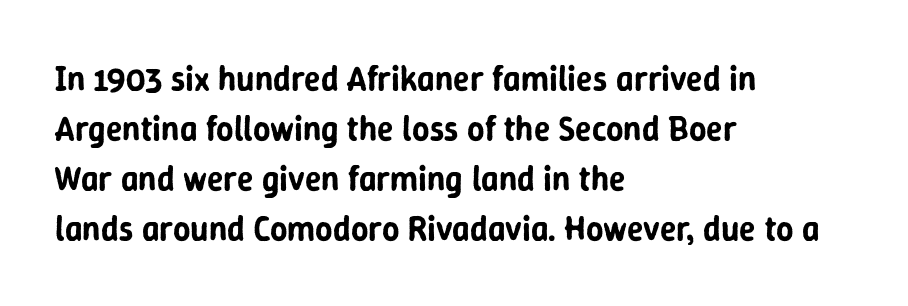
Lines of text with bare space underneath. One glance says typical: line gaps are just what's usual. Note the varied advance widths — an 'i' is clearly narrower than an 'm'. Style check: upright. The setting favours the left margin, as ordinary paragraphs usually do. Does extra space separate the letters? No, they use regular spacing.
